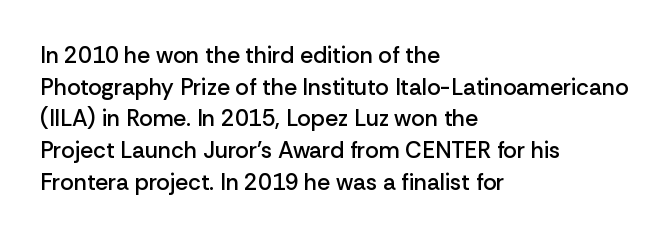
{"italic": "no", "bold": "semi", "underline": "no", "align": "left", "line_spacing": "normal", "line_spacing_ratio": 1.38, "letter_spacing": "normal", "letter_spacing_em": 0.0, "glyph_px": 23}
